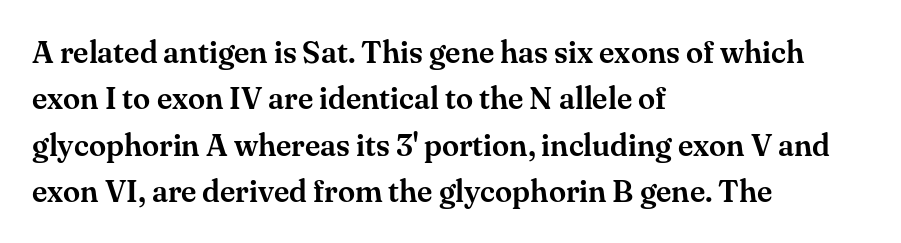
Underlining? Definitely not there. The face used here is proportionally spaced, like ordinary book or web type. Rendered with straight, roman letterforms. The lines are quadded left. Serif or sans? Serif — the stroke terminals have little feet.
